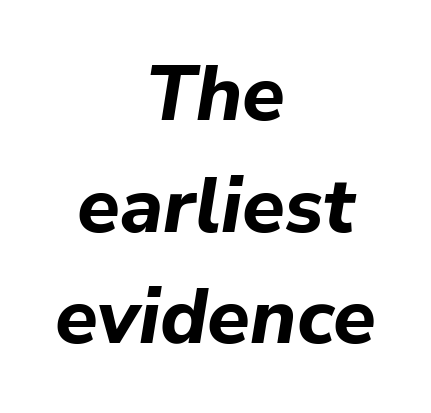
Plain, unruled lines of type. Every character sits at an angle, as italics do. Short note: letters normally spaced. The lines in this sample share a center point and differ in where they start and stop. In terms of leading, this rendering sits right in the middle.
